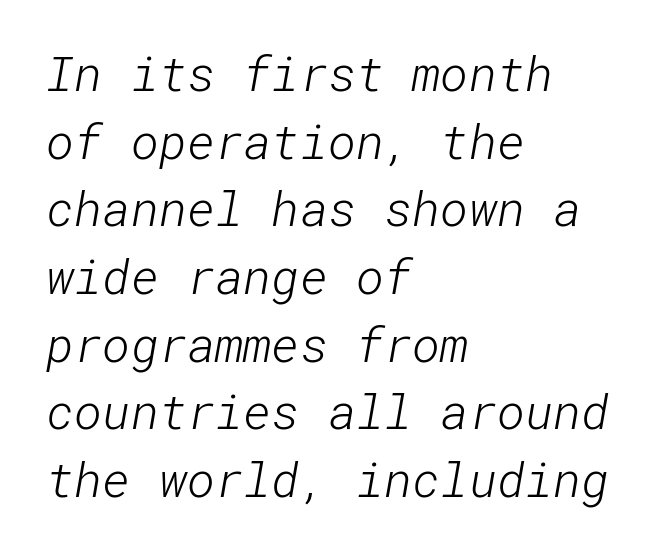
Q: Is the text bold? A: No.
Q: Is the typeface a serif or a sans-serif typeface? A: Sans-serif.
Q: Is the text underlined? A: No.
Q: How is the paragraph aligned? A: Left-aligned.
Q: Is the spacing between letters normal or unusually wide? A: Normal.
Q: Is the spacing between lines tight, normal or loose? A: Normal.
Q: Width (condensed, normal, or wide)? A: Normal.
Q: Stroke contrast? A: Low.
Q: x-height? A: Medium.
